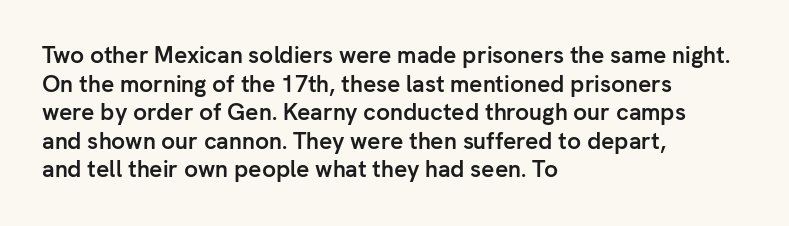
{"italic": "no", "bold": "yes", "underline": "no", "align": "left", "line_spacing_ratio": 1.24, "letter_spacing": "normal", "letter_spacing_em": 0.0, "glyph_px": 23}
